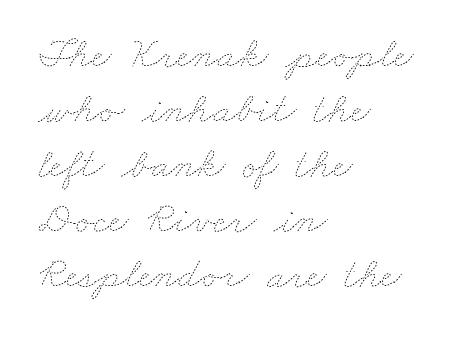
{"bold": "no", "weight": "thin", "width": "wide", "stroke_contrast": "low", "x_height": "small", "monospaced": "no", "underline": "no", "align": "left", "line_spacing": "normal", "line_spacing_ratio": 1.28, "letter_spacing": "normal", "letter_spacing_em": 0.0, "glyph_px": 43}
